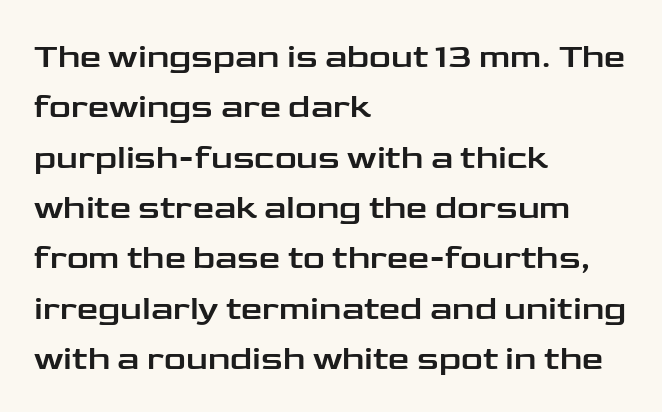
{"serif": "no", "italic": "no", "width": "wide", "stroke_contrast": "low", "x_height": "medium", "monospaced": "no", "underline": "no", "align": "left", "line_spacing": "normal", "line_spacing_ratio": 1.48, "letter_spacing": "normal", "letter_spacing_em": 0.0, "glyph_px": 34}
